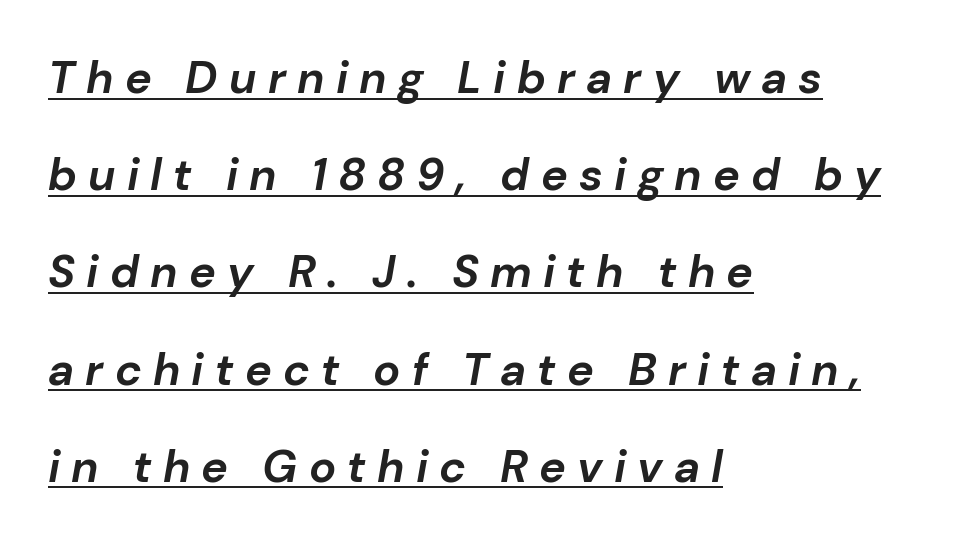
{"italic": "yes", "lean": "right", "slant_degrees": 10, "bold": "yes", "weight": "bold", "width": "normal", "stroke_contrast": "low", "x_height": "medium", "monospaced": "no", "underline": "yes", "align": "left", "line_spacing": "loose", "line_spacing_ratio": 2.16, "letter_spacing": "wide", "letter_spacing_em": 0.25, "glyph_px": 45}
